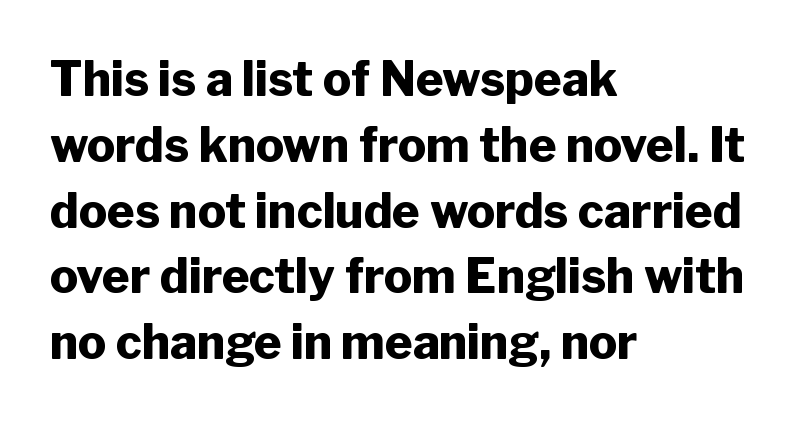
The image shows 47 px heavy sans-serif type, upright; set left-aligned, normal line spacing (1.4x), normal letter spacing, not underlined; low stroke contrast and a medium x-height.
